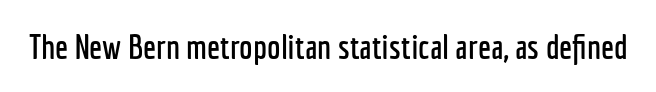
The image shows 34 px condensed sans-serif type, upright; set normal letter spacing, not underlined; low stroke contrast and a medium x-height.
